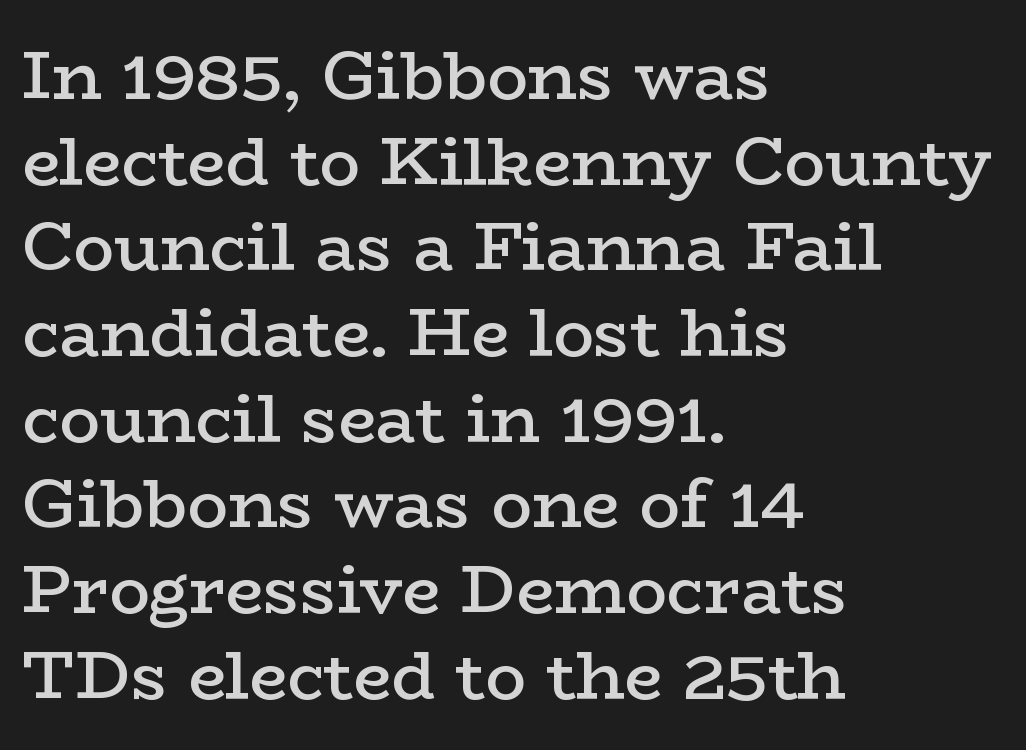
{"serif": "yes", "italic": "no", "bold": "semi", "weight": "semibold", "width": "wide", "stroke_contrast": "low", "x_height": "medium", "monospaced": "no", "underline": "no", "align": "left", "line_spacing": "normal", "line_spacing_ratio": 1.26, "letter_spacing": "normal", "letter_spacing_em": 0.0, "glyph_px": 68}
